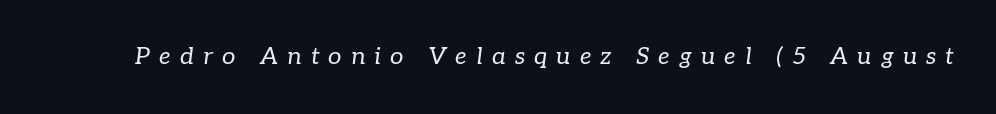
{"italic": "yes", "lean": "right", "slant_degrees": 7, "bold": "no", "underline": "no", "letter_spacing": "wide", "letter_spacing_em": 0.38, "glyph_px": 24}
